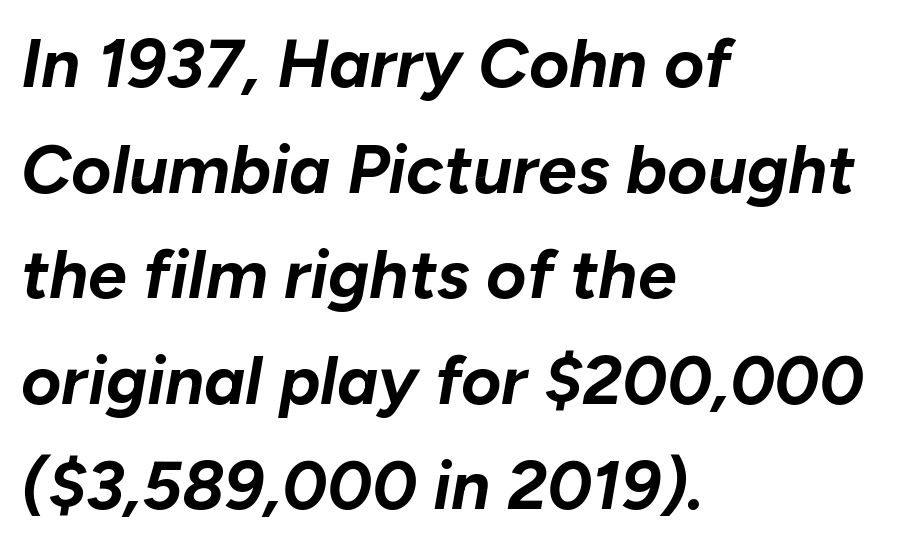
The font is running at its bold setting. Any mark beneath the type? The region is blank. Words appear dense and cohesive because spacing is normal. Casual observation: everything's shoved over to the left. Looking at the ascenders, they clearly lean. Horizontal bands of white between lines are of average thickness.
